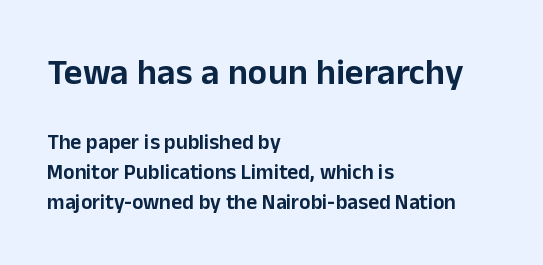
The passage shown is typed in a proportional face where columns would drift. These lines keep a tight, regular rhythm from letter to letter. Only glyphs here, with clear space below each row. Here the first block reads like a headline and the second like body copy.
